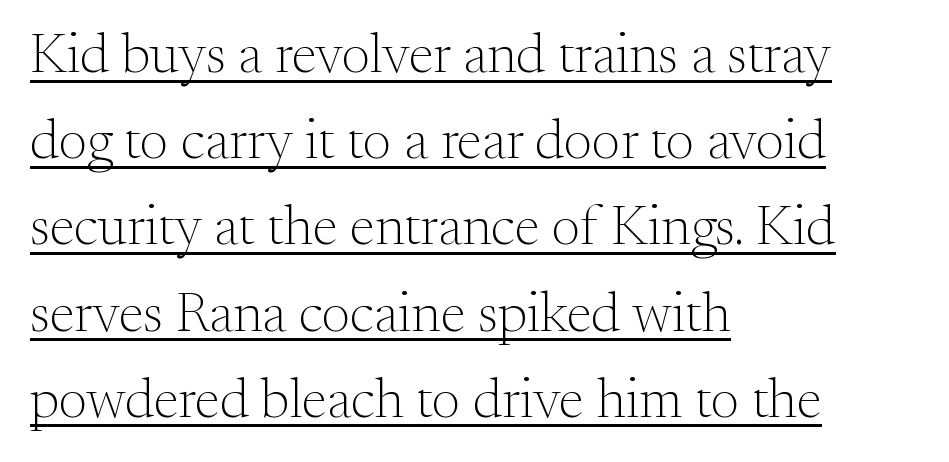
Q: Is the text bold? A: No.
Q: Is the text italic (slanted)? A: No, it is upright.
Q: Is the typeface a serif or a sans-serif typeface? A: Serif.
Q: Is the text underlined? A: Yes.
Q: How is the paragraph aligned? A: Left-aligned.
Q: Is the spacing between letters normal or unusually wide? A: Normal.
Q: Is the spacing between lines tight, normal or loose? A: Normal.
Q: Width (condensed, normal, or wide)? A: Normal.
Q: Stroke contrast? A: Medium.
Q: x-height? A: Small.
Q: Monospaced? A: No.
